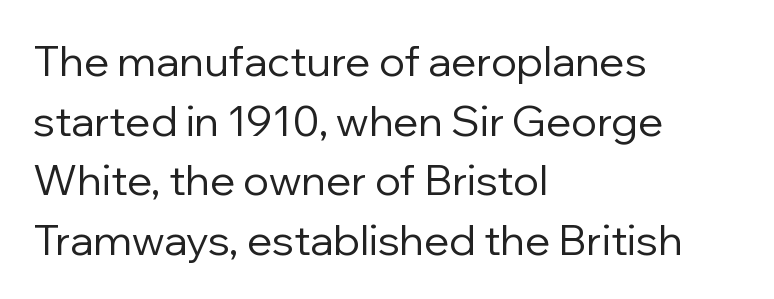
These lines keep a tight, regular rhythm from letter to letter. A typesetter would call this proportional, since set widths differ per character. Clear beneath every line of the passage. Regular leading.
